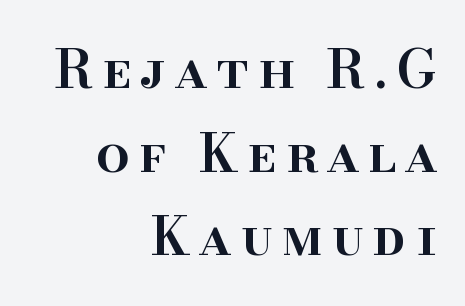
The image shows 53 px semibold serif type, upright; set right-aligned, normal line spacing (1.58x), not underlined; high stroke contrast and a small x-height.
